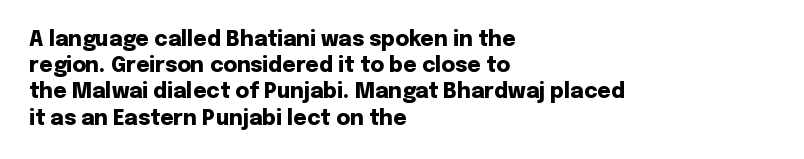
Does the weight exceed regular? Yes, all the way to bold. A typesetter would mark this as roman, not italic. The glyphs are unaccompanied by any horizontal stroke below them. Interline gaps are of average width in this sample. The horizontal fit of the characters is conventional and even.
